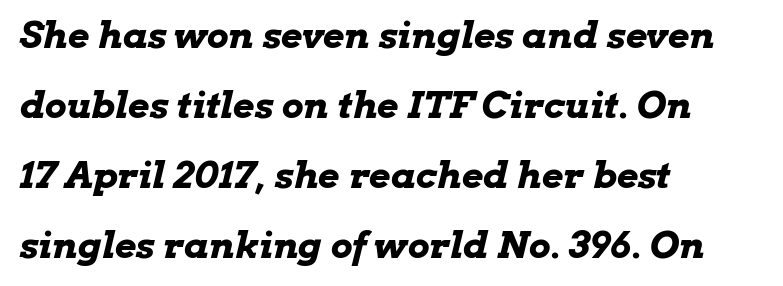
The image shows 37 px bold, wide type, italic (leaning right); set left-aligned, line spacing 1.89x, normal letter spacing, not underlined; low stroke contrast and a medium x-height.
